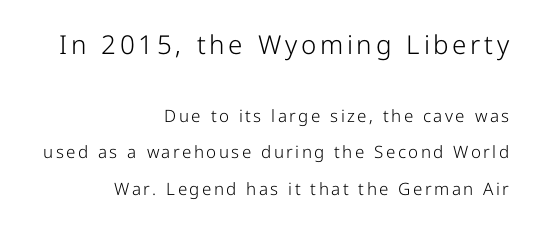
The image shows 26 px text type, upright; set right-aligned, loose line spacing (2.13x), not underlined; the first (top) block is 1.53x larger.
